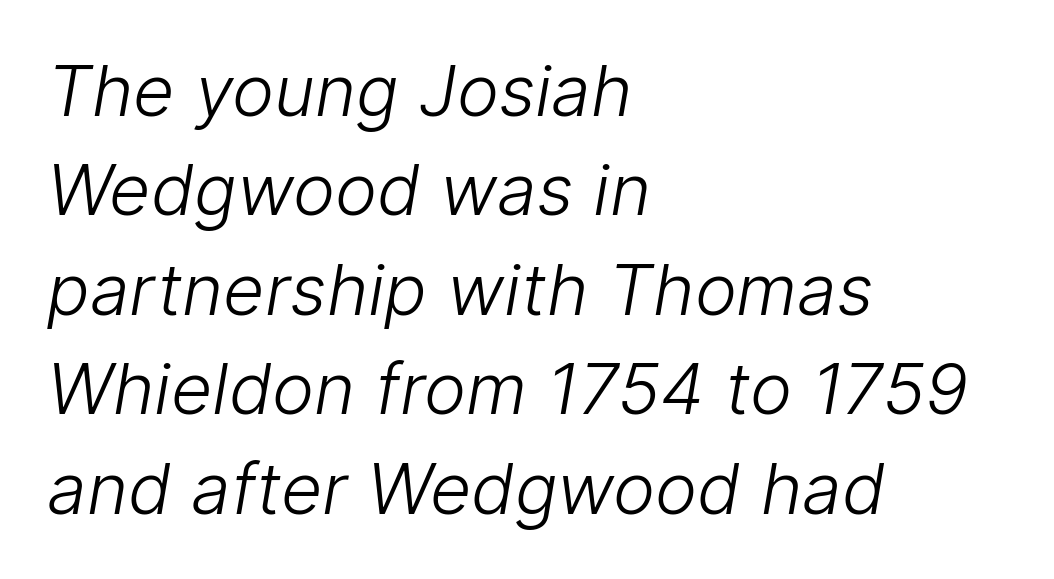
Q: Is the text bold? A: No.
Q: Is the typeface a serif or a sans-serif typeface? A: Sans-serif.
Q: Is the text underlined? A: No.
Q: How is the paragraph aligned? A: Left-aligned.
Q: Is the spacing between letters normal or unusually wide? A: Normal.
Q: Is the spacing between lines tight, normal or loose? A: Normal.
Q: Width (condensed, normal, or wide)? A: Normal.
Q: Stroke contrast? A: Low.
Q: x-height? A: Medium.
Q: Monospaced? A: No.
